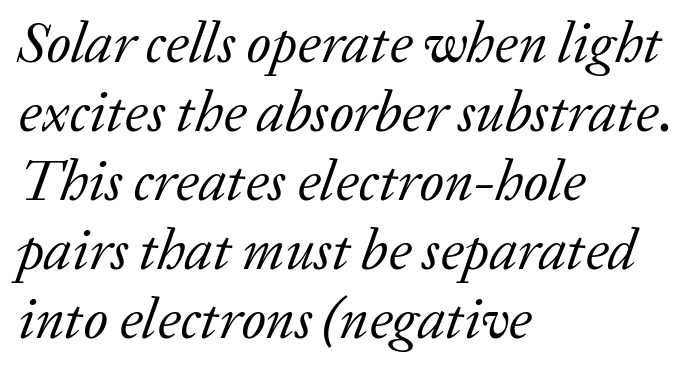
{"serif": "yes", "italic": "yes", "lean": "right", "slant_degrees": 20, "bold": "no", "weight": "regular", "width": "normal", "stroke_contrast": "low", "x_height": "medium", "monospaced": "no", "underline": "no", "align": "left", "line_spacing_ratio": 1.21, "letter_spacing": "normal", "letter_spacing_em": 0.0, "glyph_px": 57}
